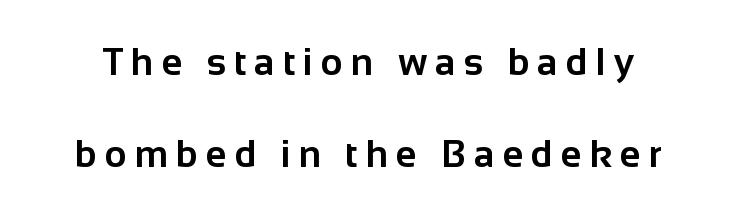
Q: Is the text bold? A: Yes.
Q: Is the text italic (slanted)? A: No, it is upright.
Q: Is the typeface a serif or a sans-serif typeface? A: Sans-serif.
Q: Is the text underlined? A: No.
Q: Is the spacing between letters normal or unusually wide? A: Unusually wide.
Q: Is the spacing between lines tight, normal or loose? A: Loose.
Q: Width (condensed, normal, or wide)? A: Normal.
Q: Stroke contrast? A: Low.
Q: x-height? A: Medium.
Q: Monospaced? A: No.
